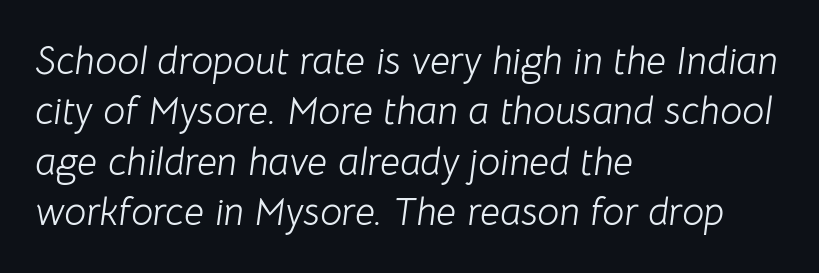
Proportional: the letters do not fall into vertical columns. Descender tails drop into unmarked territory. The passage shown has conventional tracking throughout. Quick note: italic. These lines stack with their left ends in a neat column. Unbolded letterforms with no extra heft.
